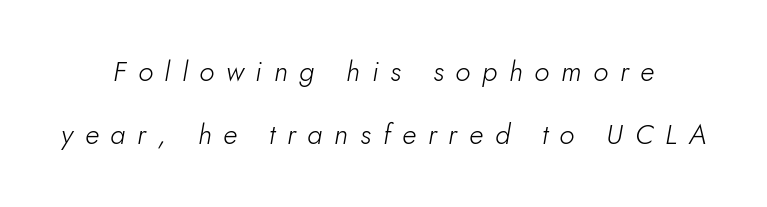
Q: Is the text bold? A: No.
Q: Is the text italic (slanted)? A: Yes, it leans right by about 10 degrees.
Q: Is the text underlined? A: No.
Q: Is the spacing between letters normal or unusually wide? A: Unusually wide.
Q: Is the spacing between lines tight, normal or loose? A: Loose.
Q: Width (condensed, normal, or wide)? A: Normal.
Q: Stroke contrast? A: Low.
Q: x-height? A: Small.
Q: Monospaced? A: No.
